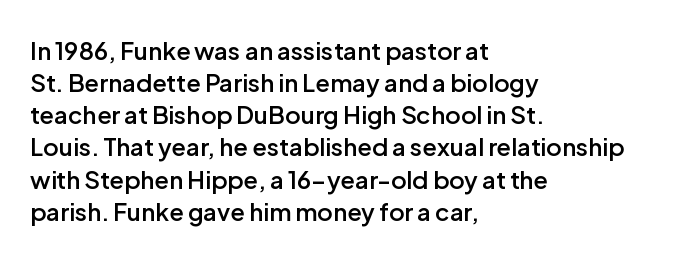
Q: Is the text bold? A: Semi-bold.
Q: Is the text italic (slanted)? A: No, it is upright.
Q: Is the text underlined? A: No.
Q: How is the paragraph aligned? A: Left-aligned.
Q: Is the spacing between letters normal or unusually wide? A: Normal.
Q: Is the spacing between lines tight, normal or loose? A: Normal.
